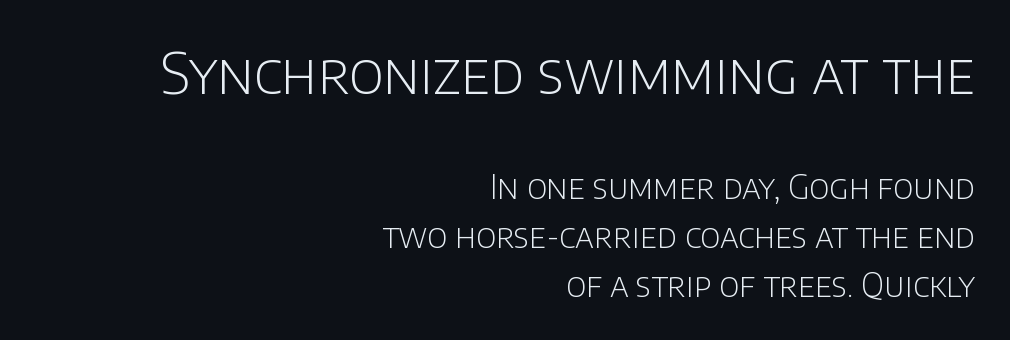
Varying glyph widths throughout — classic text-font behaviour. You get the large type first, then a drop to smaller type. Nobody touched the tracking dial on this one. Is the block centered? No — it sits flush against the right margin. Plain, unruled lines of type. Stems here are at most as thick as an everyday book face.
